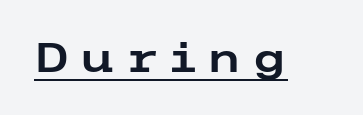
The image shows 41 px wide sans-serif type, upright; set unusually wide letter spacing (+0.22 em), underlined; low stroke contrast and a medium x-height.
